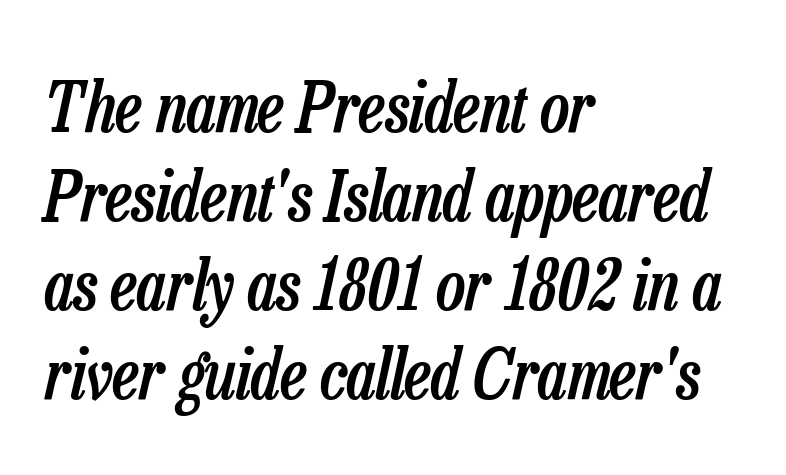
Notice how the passage keeps a crisp vertical edge on the left only. It's the slanting kind of type. Each word holds together tightly as a unit, with standard inter-letter gaps. A typesetter would call this proportional, since set widths differ per character. Normally led — the rows are evenly, conventionally spaced. Typographic density is moderately raised because the face is semibold.
